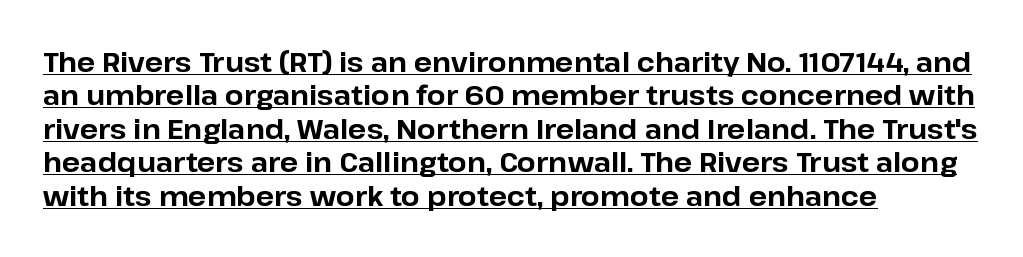
Nope, not italic — everything's standing straight. A full-strength bold gives these letters their thick strokes. Each line of the rendering has a horizontal stroke beneath the glyphs. Left-aligned paragraph, ragged on the right. Nothing unusual about the tracking: characters are spaced as the font intends.
